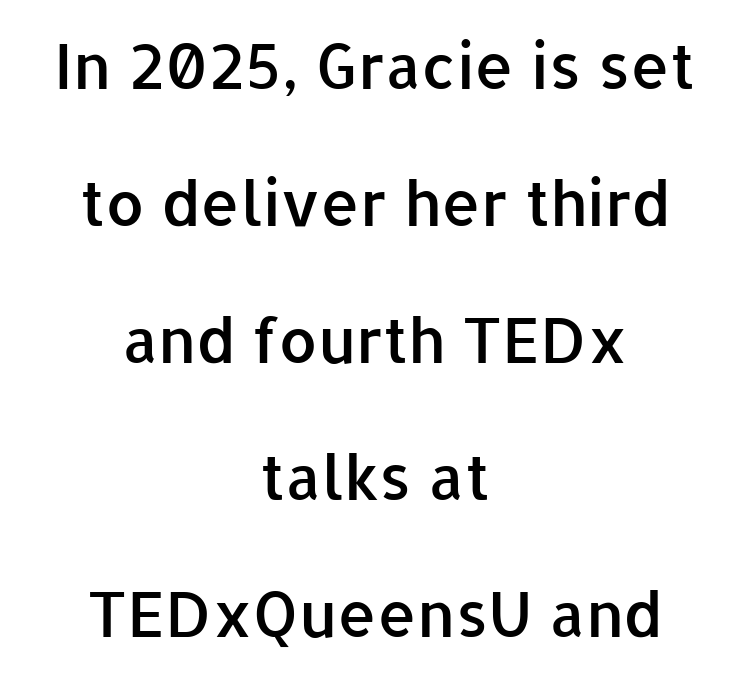
{"serif": "no", "italic": "no", "bold": "semi", "weight": "semibold", "width": "normal", "stroke_contrast": "low", "x_height": "medium", "monospaced": "no", "underline": "no", "align": "center", "line_spacing": "loose", "line_spacing_ratio": 2.21, "letter_spacing": "normal", "letter_spacing_em": 0.0, "glyph_px": 62}
